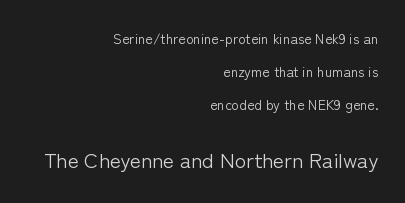
{"italic": "no", "bold": "no", "underline": "no", "align": "right", "line_spacing": "loose", "line_spacing_ratio": 2.37, "letter_spacing": "normal", "letter_spacing_em": 0.0, "larger_block": "second", "size_ratio": 1.5, "glyph_px": 21}
